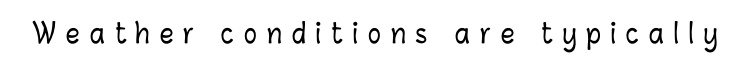
The image shows 27 px text type, upright; set unusually wide letter spacing (+0.37 em), not underlined.
